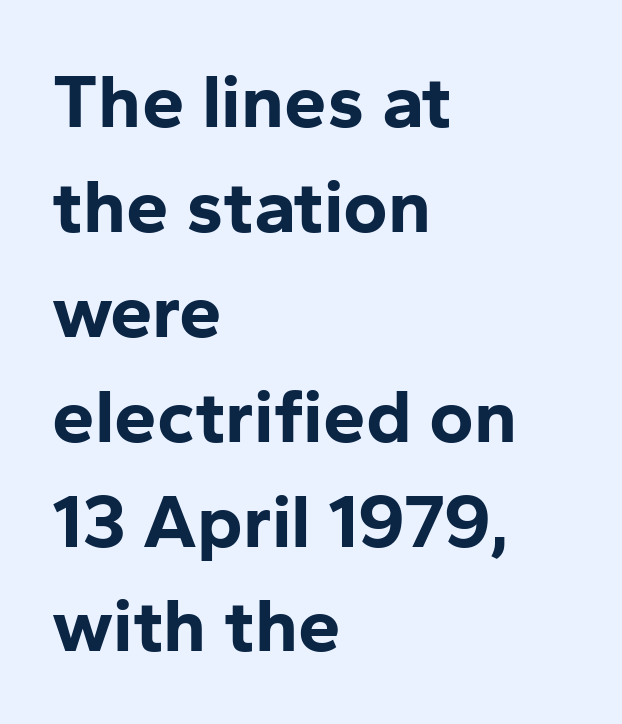
Q: Is the text bold? A: Yes.
Q: Is the text italic (slanted)? A: No, it is upright.
Q: Is the typeface a serif or a sans-serif typeface? A: Sans-serif.
Q: Is the text underlined? A: No.
Q: How is the paragraph aligned? A: Left-aligned.
Q: Is the spacing between letters normal or unusually wide? A: Normal.
Q: Is the spacing between lines tight, normal or loose? A: Normal.
Q: Width (condensed, normal, or wide)? A: Normal.
Q: Stroke contrast? A: Low.
Q: x-height? A: Medium.
Q: Monospaced? A: No.
